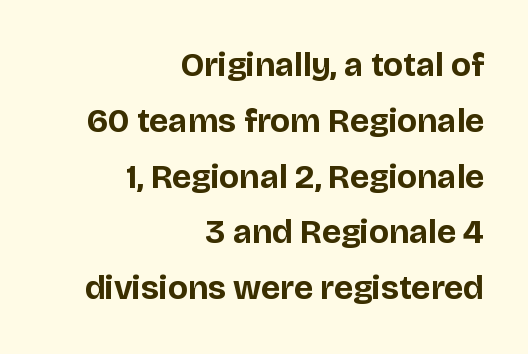
Type style note: lacks serifs. Spacing verdict: proportional, widths tailored to each character. The tracking reads as untouched default to a designer's eye. You'd pick this weight for a headline — it's a proper bold. Designer's note — italics off, roman on. The rag falls on the left side of this text block.
